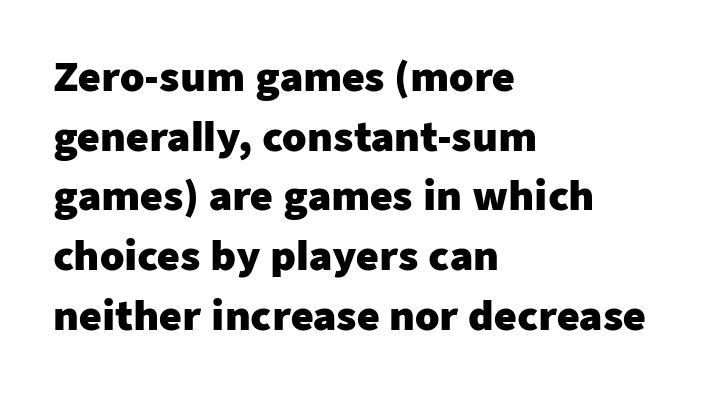
Q: Is the text bold? A: Yes.
Q: Is the text italic (slanted)? A: No, it is upright.
Q: Is the typeface a serif or a sans-serif typeface? A: Sans-serif.
Q: Is the text underlined? A: No.
Q: How is the paragraph aligned? A: Left-aligned.
Q: Is the spacing between letters normal or unusually wide? A: Normal.
Q: Is the spacing between lines tight, normal or loose? A: Normal.
Q: Width (condensed, normal, or wide)? A: Normal.
Q: Stroke contrast? A: Low.
Q: x-height? A: Medium.
Q: Monospaced? A: No.
